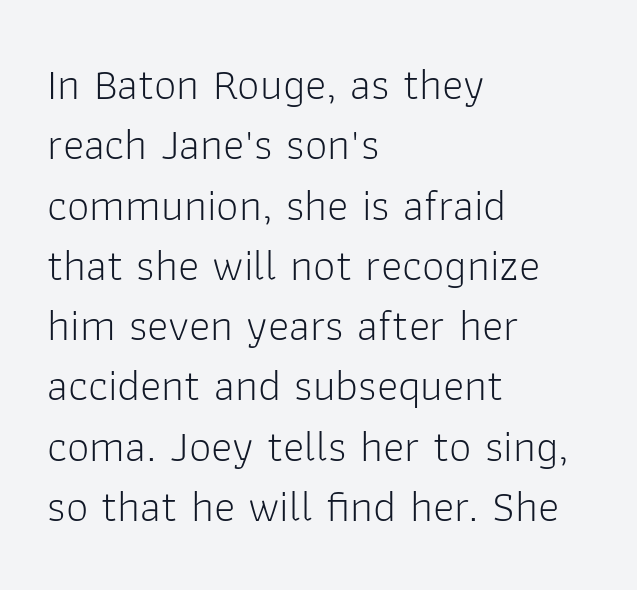
Note: no serifs on the glyphs. This sample has the flowing, uneven cadence of proportional lettering. A typesetter would call this zero additional tracking. Just letters on the line, the space beneath them empty. Summary of weight: not heavy and not bold.
